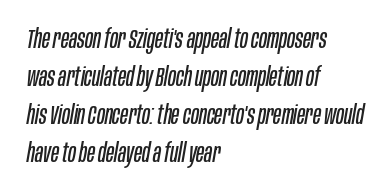
The image shows 26 px text type, italic (leaning right); set left-aligned, normal line spacing (1.46x), normal letter spacing, not underlined.
